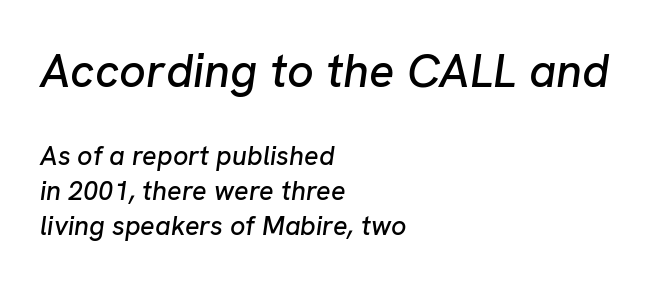
{"italic": "yes", "lean": "right", "slant_degrees": 8, "width": "normal", "stroke_contrast": "low", "x_height": "medium", "monospaced": "no", "underline": "no", "align": "left", "line_spacing": "normal", "line_spacing_ratio": 1.29, "letter_spacing": "normal", "letter_spacing_em": 0.0, "larger_block": "first", "size_ratio": 1.74, "glyph_px": 47}
